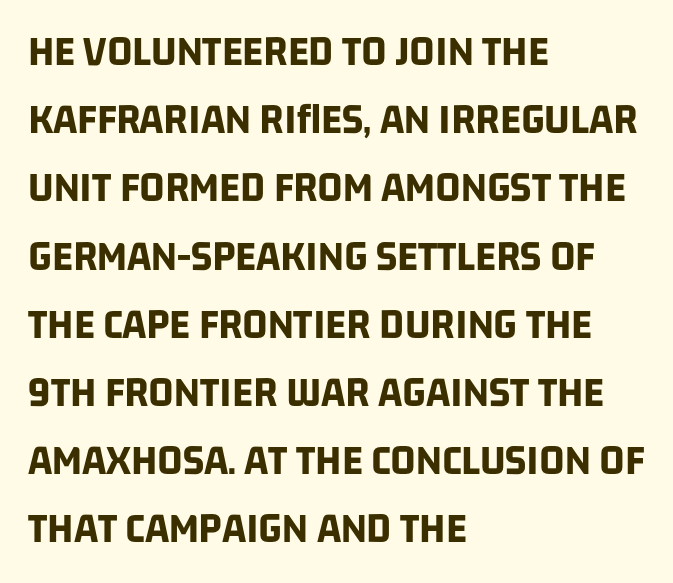
The image shows 44 px bold, condensed sans-serif type; set left-aligned, normal line spacing (1.55x), normal letter spacing, not underlined; low stroke contrast and a large x-height.
